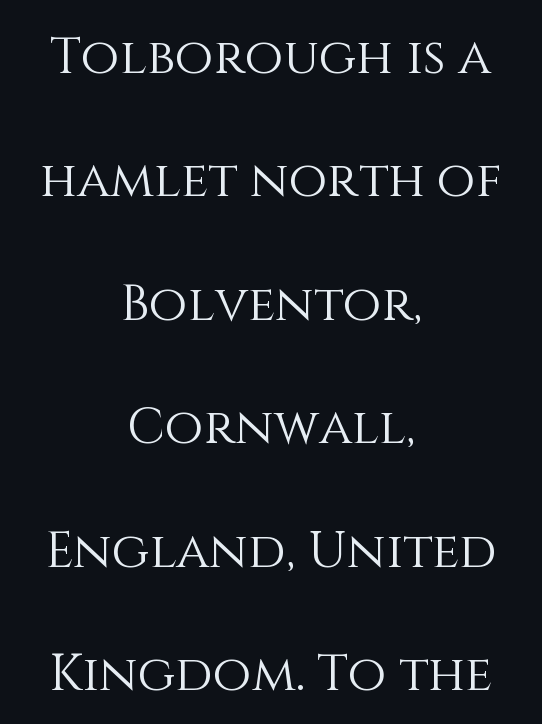
The image shows 50 px light type, upright; set centered, loose line spacing (2.47x), normal letter spacing, not underlined; medium stroke contrast and a large x-height.
